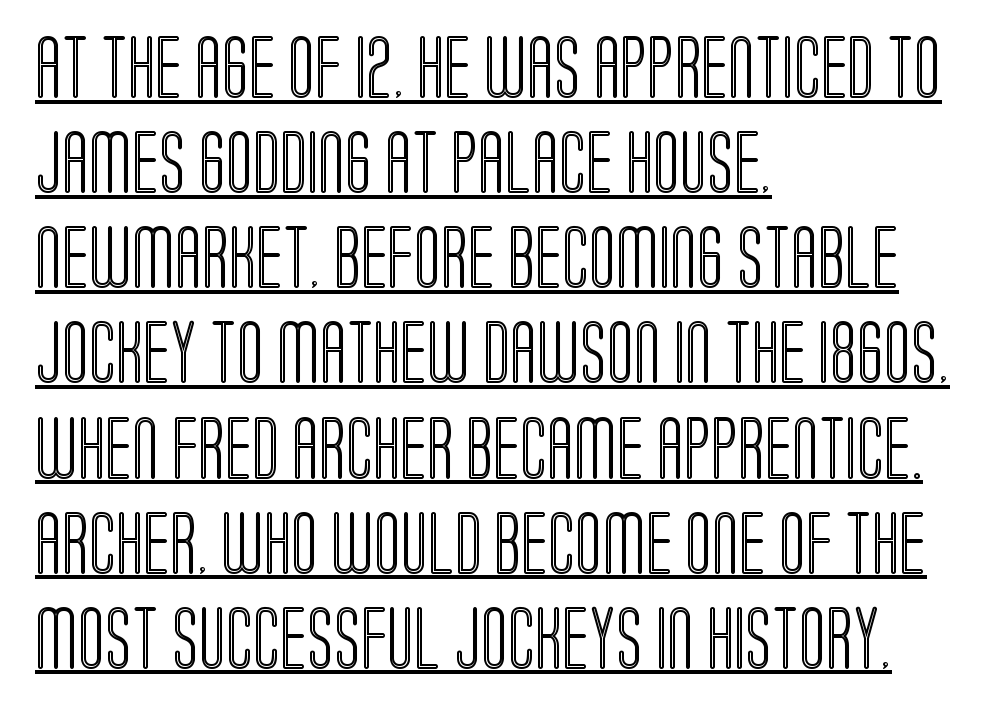
The image shows 63 px condensed type, upright; set left-aligned, normal line spacing (1.51x), normal letter spacing, underlined; a large x-height.
